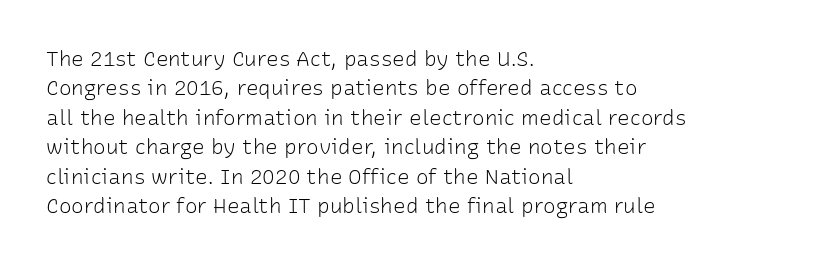
A clean baseline with only descenders dipping below it. If you drew a line through each stem, it would be perfectly vertical. Honestly, the row spacing looks completely unremarkable. Is this a heavy cut? Hardly; it is regular or lighter.
